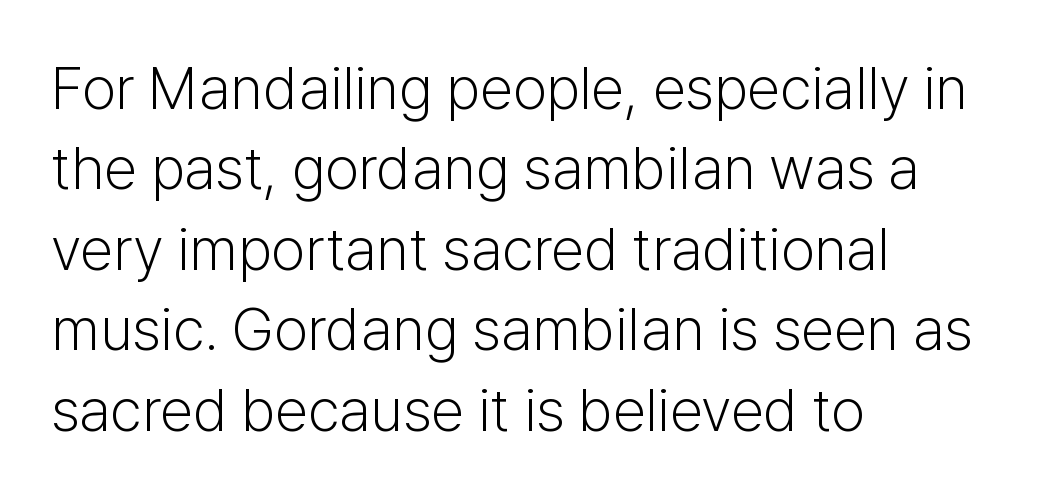
Default kerning and tracking; the words read as compact shapes. The setting favours the left margin, as ordinary paragraphs usually do. The characters display no serif detailing; their extremities are plain. Do the characters align in a grid? No, the font is proportional. Rendered with straight, roman letterforms. No letter is thick-stroked: the sample isn't bold.
